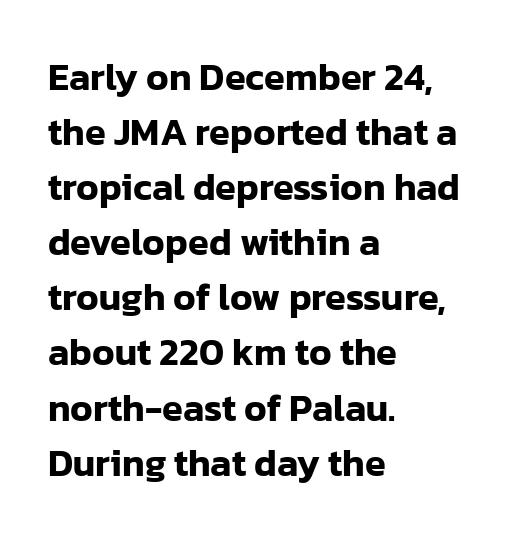
Q: Is the text italic (slanted)? A: No, it is upright.
Q: Is the typeface a serif or a sans-serif typeface? A: Sans-serif.
Q: Is the text underlined? A: No.
Q: How is the paragraph aligned? A: Left-aligned.
Q: Is the spacing between letters normal or unusually wide? A: Normal.
Q: Is the spacing between lines tight, normal or loose? A: Normal.
Q: Width (condensed, normal, or wide)? A: Normal.
Q: Stroke contrast? A: Low.
Q: x-height? A: Medium.
Q: Monospaced? A: No.
